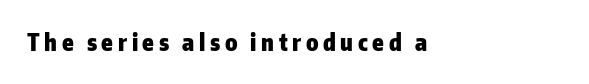
Q: Is the text bold? A: Yes.
Q: Is the text italic (slanted)? A: No, it is upright.
Q: Is the text underlined? A: No.
Q: How is the paragraph aligned? A: Left-aligned.
Q: Is the spacing between letters normal or unusually wide? A: Unusually wide.
